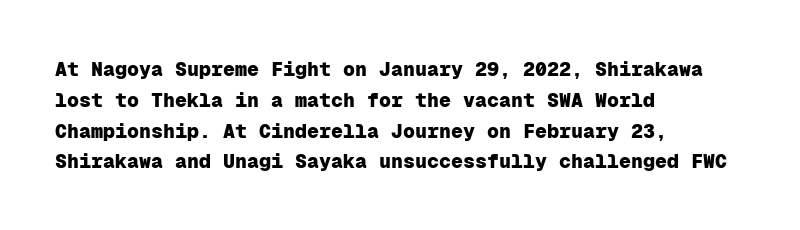
Q: Is the text bold? A: Yes.
Q: Is the text italic (slanted)? A: No, it is upright.
Q: Is the text underlined? A: No.
Q: How is the paragraph aligned? A: Left-aligned.
Q: Is the spacing between letters normal or unusually wide? A: Normal.
Q: Is the spacing between lines tight, normal or loose? A: Normal.
